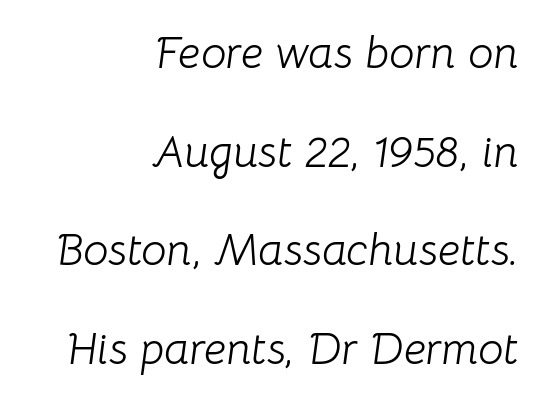
Characters follow at the spacing the type designer built in. These lines are rendered in a variable-pitch font. The vertical gap from one line to the next is large. Letters rest on an invisible, unmarked baseline. Compared with ordinary roman type, these characters are visibly tilted. This reads as an unemphasized weight, regular at the heaviest.
